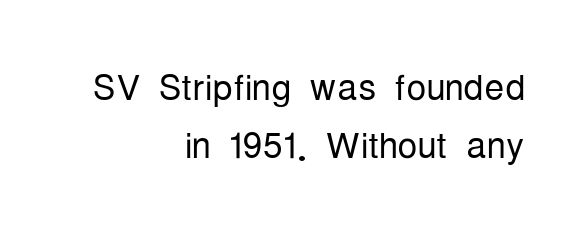
{"serif": "no", "italic": "no", "bold": "no", "weight": "light", "width": "condensed", "stroke_contrast": "low", "x_height": "medium", "monospaced": "no", "underline": "no", "align": "right", "line_spacing_ratio": 1.16, "letter_spacing": "normal", "letter_spacing_em": 0.0, "glyph_px": 50}
